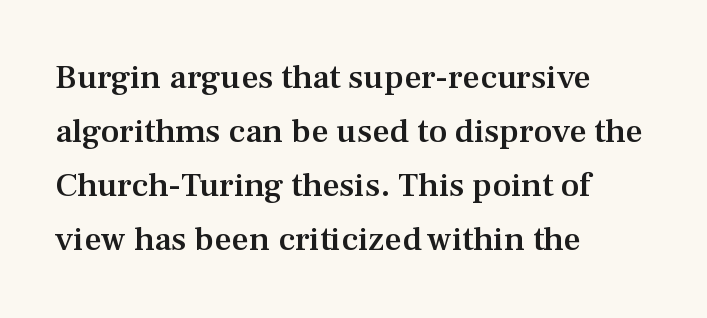
The image shows 34 px semibold serif type, upright; set left-aligned, normal line spacing (1.59x), normal letter spacing, not underlined; medium stroke contrast and a medium x-height.
